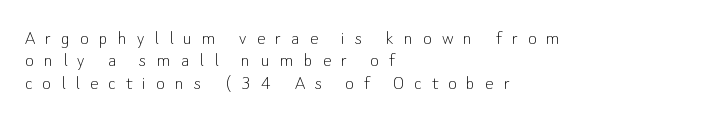
The image shows 21 px text type, upright; set left-aligned, tight line spacing (1.07x), unusually wide letter spacing (+0.48 em), not underlined.
